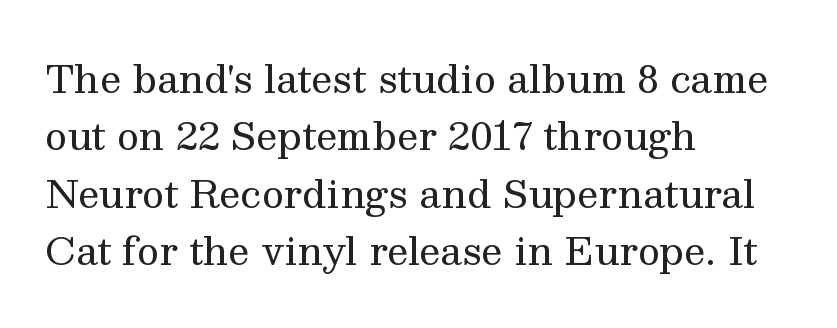
The tracking reads as untouched default to a designer's eye. The passage shown is typeset with a serif family. Typeset ragged right — the left edge is the straight one. Honestly, the row spacing looks completely unremarkable. The typeface has the unassuming heft of standard copy or less.
